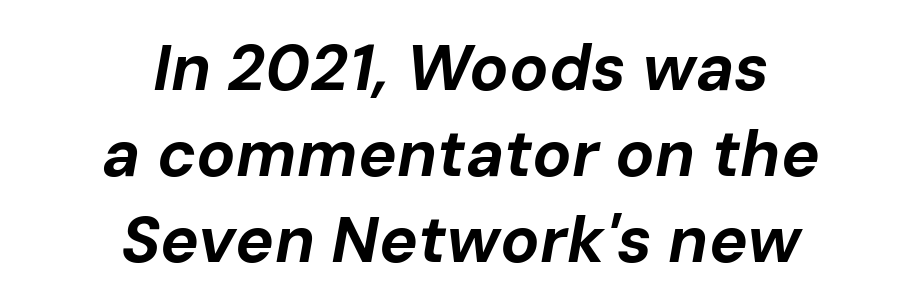
Q: Is the text bold? A: Yes.
Q: Is the text italic (slanted)? A: Yes, it leans right by about 10 degrees.
Q: Is the text underlined? A: No.
Q: How is the paragraph aligned? A: Centered.
Q: Is the spacing between letters normal or unusually wide? A: Normal.
Q: Is the spacing between lines tight, normal or loose? A: Normal.
Q: Width (condensed, normal, or wide)? A: Normal.
Q: Stroke contrast? A: Low.
Q: x-height? A: Medium.
Q: Monospaced? A: No.
